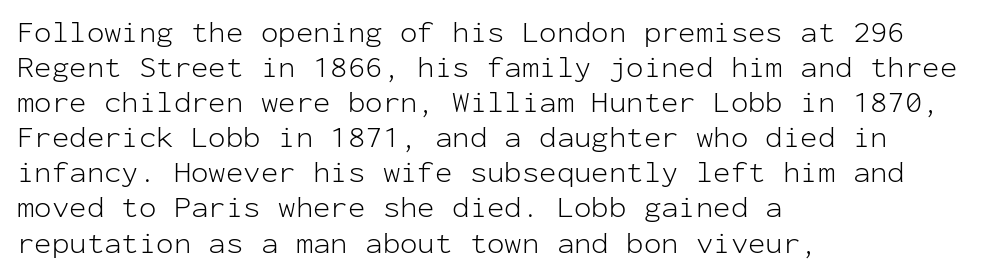
Q: Is the text bold? A: No.
Q: Is the text italic (slanted)? A: No, it is upright.
Q: Is the typeface a serif or a sans-serif typeface? A: Sans-serif.
Q: Is the text underlined? A: No.
Q: How is the paragraph aligned? A: Left-aligned.
Q: Is the spacing between letters normal or unusually wide? A: Normal.
Q: Width (condensed, normal, or wide)? A: Normal.
Q: Stroke contrast? A: Low.
Q: x-height? A: Medium.
Q: Monospaced? A: Yes.
